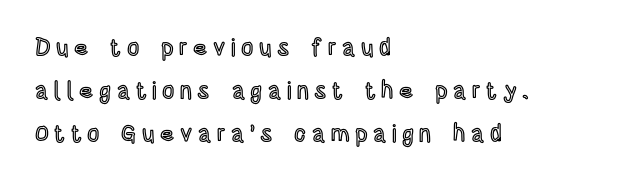
The image shows 24 px text type, upright; set left-aligned, line spacing 1.8x, unusually wide letter spacing (+0.23 em), not underlined.
